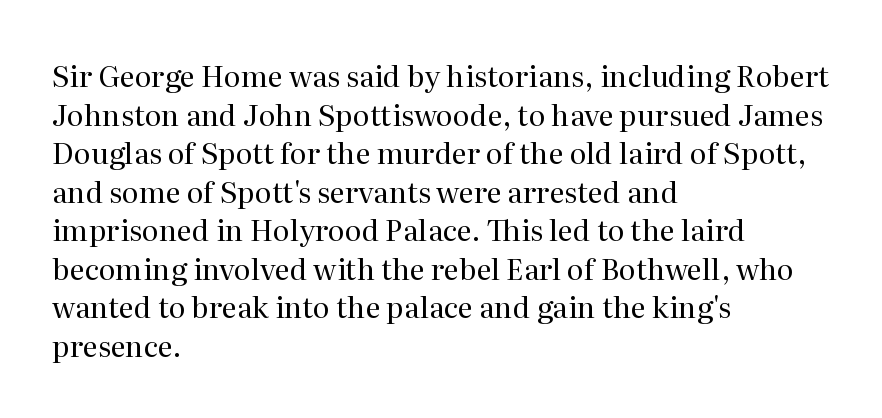
The image shows 29 px regular-weight serif type, upright; set left-aligned, normal line spacing (1.33x), normal letter spacing, not underlined; medium stroke contrast and a medium x-height.
